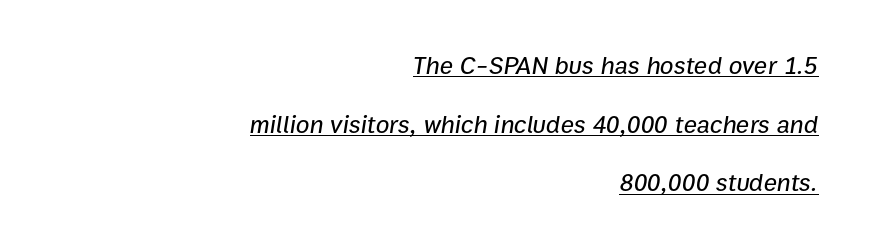
The image shows 25 px text type, italic (leaning right); set right-aligned, loose line spacing (2.35x), normal letter spacing, underlined.
